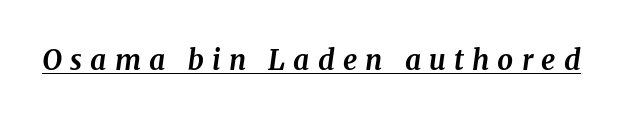
The glyphs look as if they've been sheared to an angle. Glance below the letters and you will spot a drawn line. A typesetter would call this proportional, since set widths differ per character. Display-style spreading of the glyphs; the letterfit is very open. The text was rendered using a seriffed face with decorative stroke endings. Set as a true bold cut, around the 700 mark.
